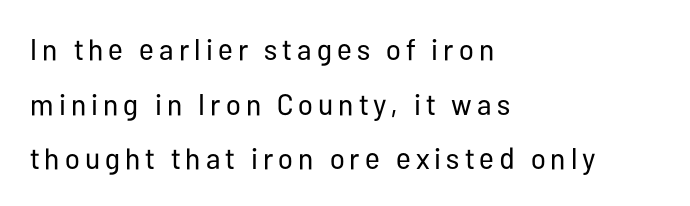
Q: Is the text bold? A: No.
Q: Is the text italic (slanted)? A: No, it is upright.
Q: Is the typeface a serif or a sans-serif typeface? A: Sans-serif.
Q: Is the text underlined? A: No.
Q: How is the paragraph aligned? A: Left-aligned.
Q: Width (condensed, normal, or wide)? A: Condensed.
Q: Stroke contrast? A: Low.
Q: x-height? A: Medium.
Q: Monospaced? A: No.
